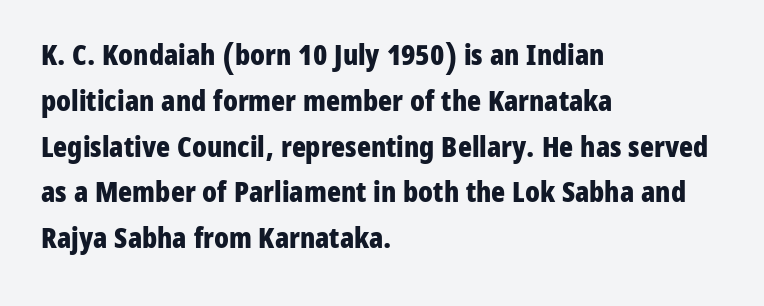
What kind of face is this? One without serifs — a sans. Bare-footed words on every line. I'd describe the lettering as bold — thick and assertive. Normally led — the rows are evenly, conventionally spaced. This sample has the flowing, uneven cadence of proportional lettering.
